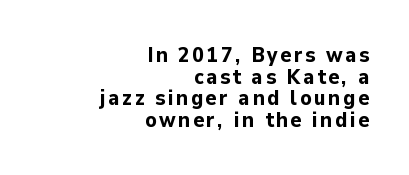
The image shows 21 px bold type, upright; set right-aligned, tight line spacing (1.03x), not underlined.
